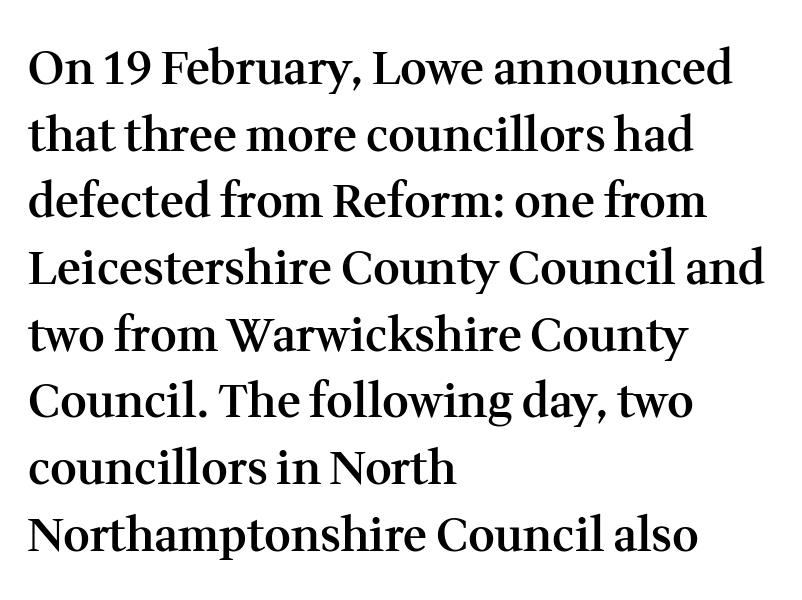
The image shows 46 px semibold serif type, upright; set left-aligned, normal line spacing (1.45x), normal letter spacing, not underlined; medium stroke contrast and a medium x-height.
